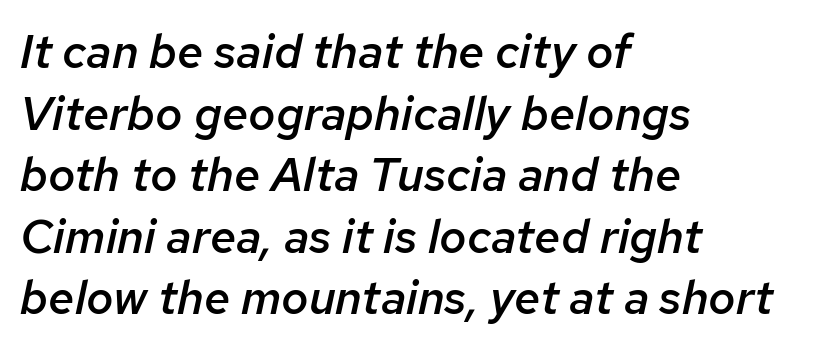
The rendering applies a slant to the glyphs. Proportional: the letters do not fall into vertical columns. How heavy is the stroke? Medium-heavy — a semibold, shy of bold. Regular leading.
